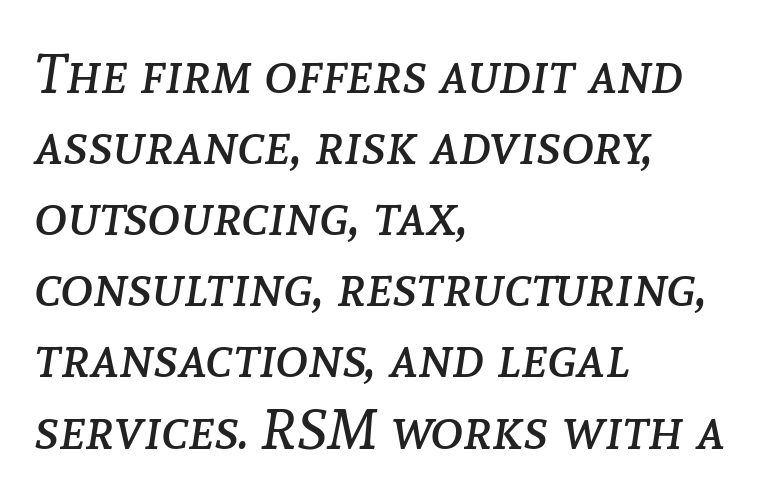
Q: Is the text bold? A: No.
Q: Is the text italic (slanted)? A: Yes, it leans right by about 8 degrees.
Q: Is the text underlined? A: No.
Q: How is the paragraph aligned? A: Left-aligned.
Q: Is the spacing between letters normal or unusually wide? A: Normal.
Q: Is the spacing between lines tight, normal or loose? A: Normal.
Q: Width (condensed, normal, or wide)? A: Normal.
Q: Stroke contrast? A: Low.
Q: x-height? A: Medium.
Q: Monospaced? A: No.
